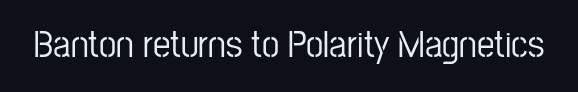
The horizontal fit of the characters is conventional and even. Here the designer chose a conventional face with non-uniform glyph widths. The string is rendered with underlining switched off. This sample uses a sans-serif face.
